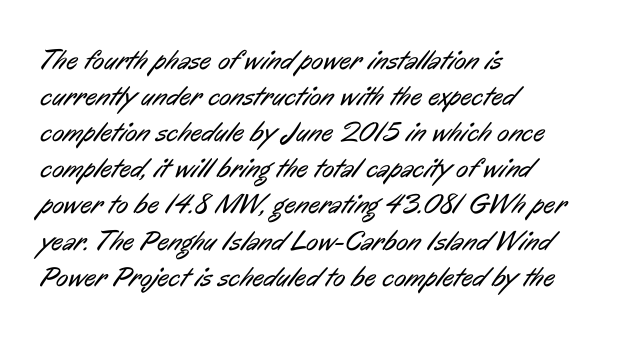
Q: Is the text bold? A: No.
Q: Is the typeface a serif or a sans-serif typeface? A: Sans-serif.
Q: Is the text underlined? A: No.
Q: How is the paragraph aligned? A: Left-aligned.
Q: Is the spacing between letters normal or unusually wide? A: Normal.
Q: Is the spacing between lines tight, normal or loose? A: Normal.
Q: Width (condensed, normal, or wide)? A: Condensed.
Q: Stroke contrast? A: Low.
Q: x-height? A: Medium.
Q: Monospaced? A: No.
